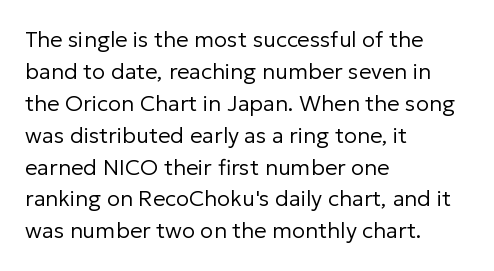
The image shows 22 px text type, upright; set left-aligned, normal line spacing (1.45x), normal letter spacing, not underlined.
